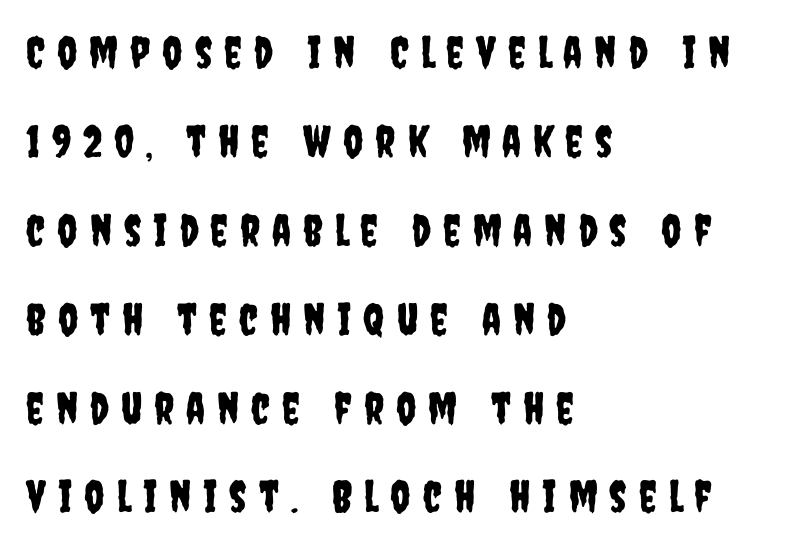
{"serif": "no", "italic": "no", "width": "condensed", "stroke_contrast": "low", "x_height": "large", "monospaced": "no", "underline": "no", "align": "left", "line_spacing": "loose", "line_spacing_ratio": 2.02, "letter_spacing": "wide", "letter_spacing_em": 0.27, "glyph_px": 44}
